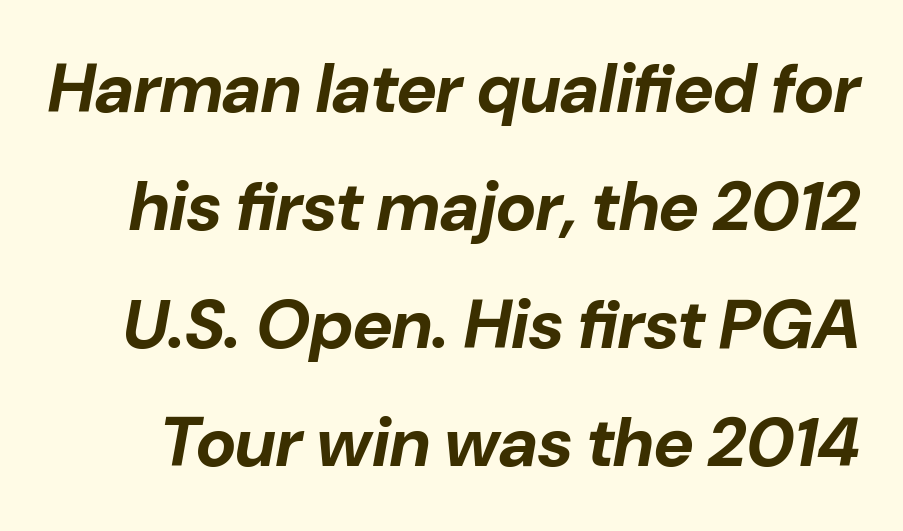
The image shows 69 px bold type, italic (leaning right); set line spacing 1.71x, normal letter spacing, not underlined; low stroke contrast and a medium x-height.
